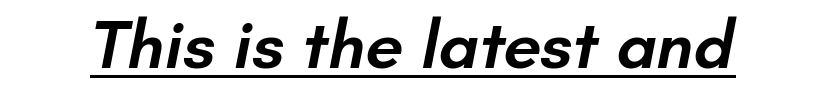
The image shows 68 px semibold sans-serif type; set normal letter spacing, underlined; low stroke contrast and a small x-height.
